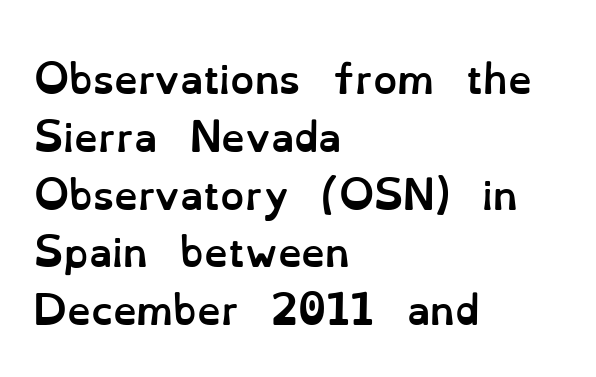
Every row of glyphs begins at an identical x-position on the left. Caption: bold face, heavy strokes. Do the characters align in a grid? No, the font is proportional. Reading down the column, the eye jumps a familiar distance to each next line. The passage shown has conventional tracking throughout. Tall strokes in this sample are plumb rather than angled.
